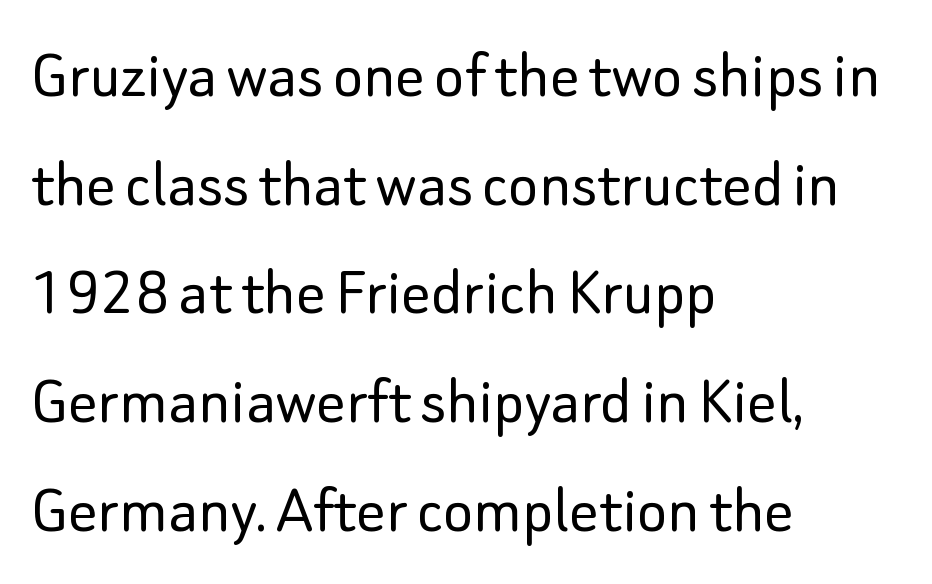
The image shows 72 px light sans-serif type, upright; set left-aligned, normal line spacing (1.51x), normal letter spacing, not underlined; low stroke contrast and a small x-height.
